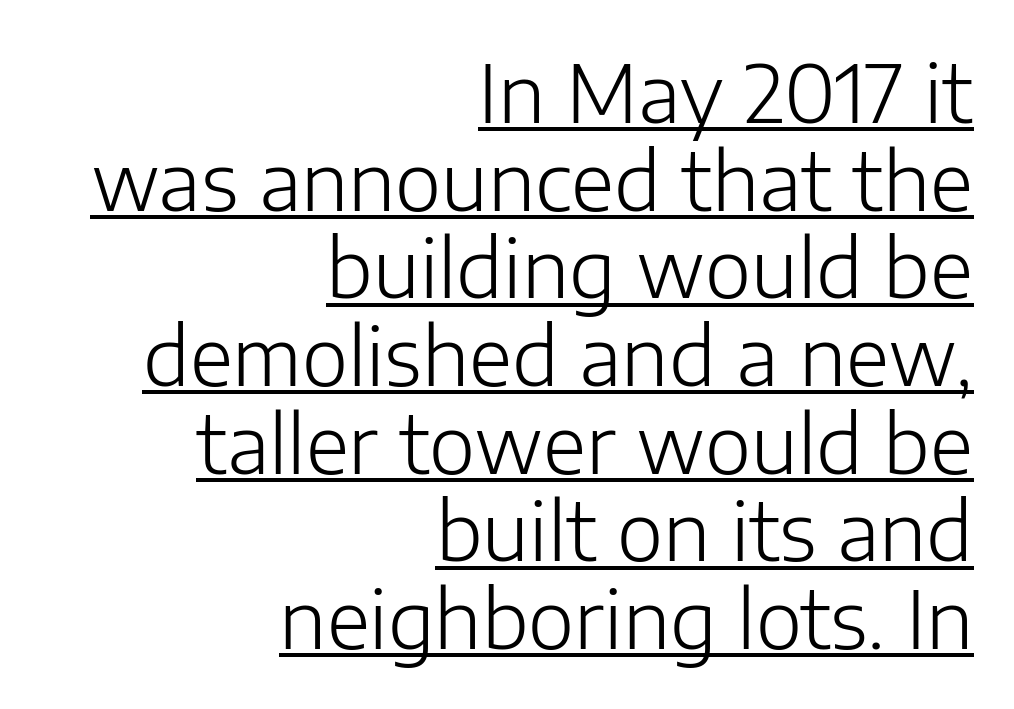
Q: Is the text bold? A: No.
Q: Is the text italic (slanted)? A: No, it is upright.
Q: Is the typeface a serif or a sans-serif typeface? A: Sans-serif.
Q: Is the text underlined? A: Yes.
Q: How is the paragraph aligned? A: Right-aligned.
Q: Is the spacing between letters normal or unusually wide? A: Normal.
Q: Is the spacing between lines tight, normal or loose? A: Tight.
Q: Width (condensed, normal, or wide)? A: Normal.
Q: Stroke contrast? A: Low.
Q: x-height? A: Medium.
Q: Monospaced? A: No.
